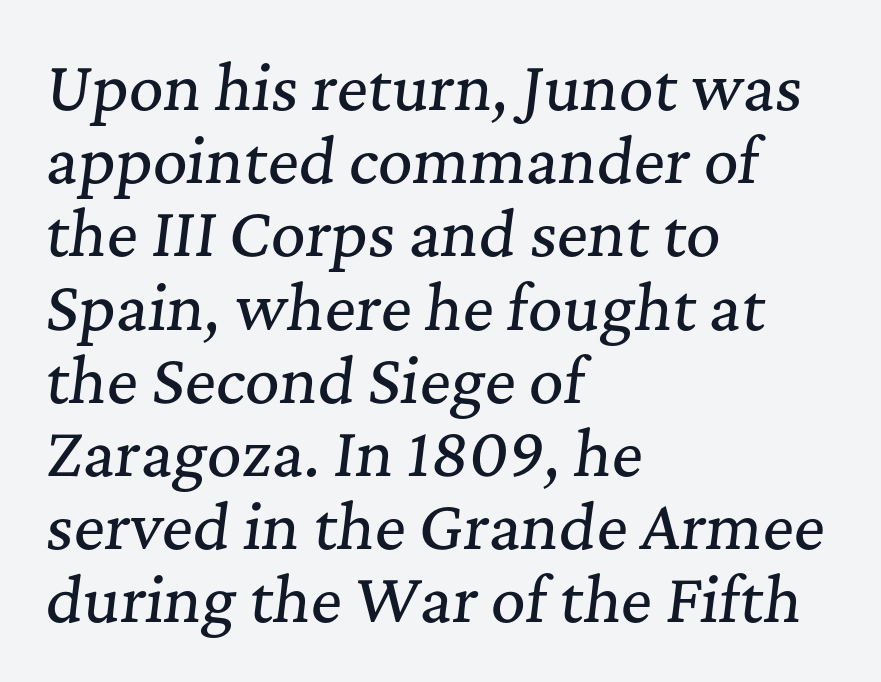
{"serif": "yes", "italic": "yes", "lean": "right", "slant_degrees": 7, "width": "normal", "stroke_contrast": "medium", "x_height": "medium", "monospaced": "no", "underline": "no", "align": "left", "line_spacing_ratio": 1.22, "letter_spacing": "normal", "letter_spacing_em": 0.0, "glyph_px": 60}
